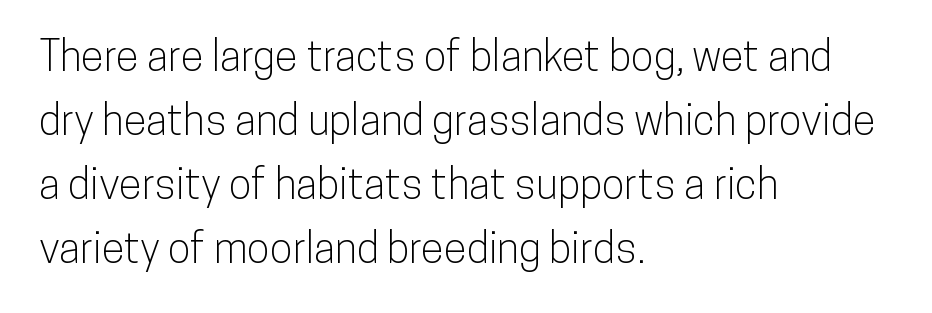
The image shows 42 px condensed sans-serif type, upright; set left-aligned, normal line spacing (1.52x), normal letter spacing, not underlined; low stroke contrast and a medium x-height.
